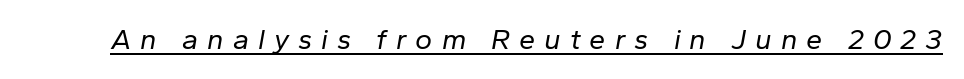
Q: Is the text bold? A: No.
Q: Is the text italic (slanted)? A: Yes, it leans right by about 10 degrees.
Q: Is the text underlined? A: Yes.
Q: Is the spacing between letters normal or unusually wide? A: Unusually wide.
Q: Width (condensed, normal, or wide)? A: Normal.
Q: Stroke contrast? A: Low.
Q: x-height? A: Medium.
Q: Monospaced? A: No.
